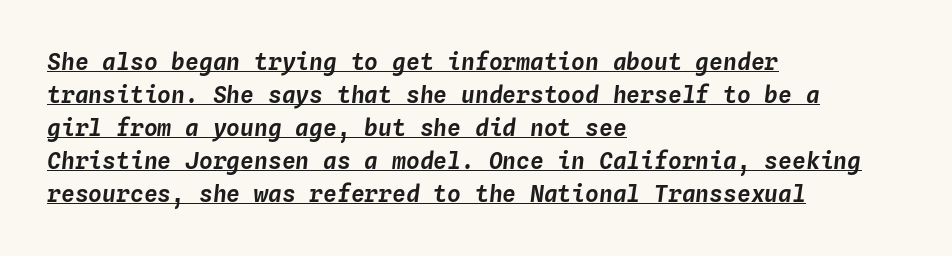
{"italic": "yes", "lean": "right", "slant_degrees": 4, "underline": "yes", "align": "left", "line_spacing": "normal", "line_spacing_ratio": 1.44, "letter_spacing": "normal", "letter_spacing_em": 0.0, "glyph_px": 23}
